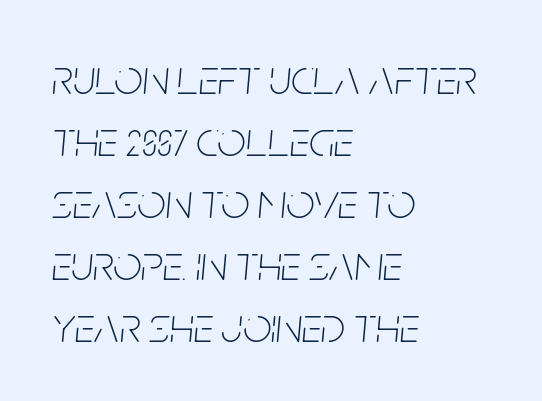
Q: Is the text bold? A: No.
Q: Is the text italic (slanted)? A: Yes, it leans right by about 5 degrees.
Q: Is the text underlined? A: No.
Q: How is the paragraph aligned? A: Left-aligned.
Q: Is the spacing between letters normal or unusually wide? A: Normal.
Q: Width (condensed, normal, or wide)? A: Condensed.
Q: Stroke contrast? A: Low.
Q: x-height? A: Large.
Q: Monospaced? A: No.
